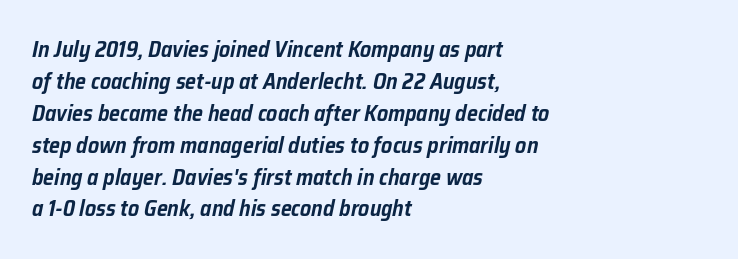
Q: Is the text italic (slanted)? A: Yes, it leans right by about 12 degrees.
Q: Is the text underlined? A: No.
Q: How is the paragraph aligned? A: Left-aligned.
Q: Is the spacing between letters normal or unusually wide? A: Normal.
Q: Is the spacing between lines tight, normal or loose? A: Normal.
